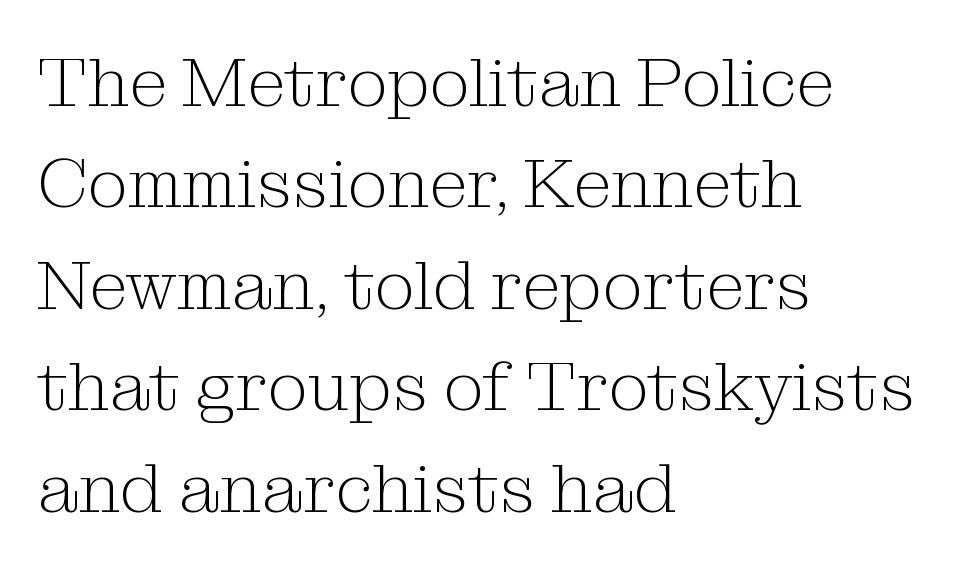
Q: Is the text bold? A: No.
Q: Is the text italic (slanted)? A: No, it is upright.
Q: Is the typeface a serif or a sans-serif typeface? A: Serif.
Q: Is the text underlined? A: No.
Q: How is the paragraph aligned? A: Left-aligned.
Q: Is the spacing between letters normal or unusually wide? A: Normal.
Q: Is the spacing between lines tight, normal or loose? A: Normal.
Q: Width (condensed, normal, or wide)? A: Normal.
Q: Stroke contrast? A: Medium.
Q: x-height? A: Medium.
Q: Monospaced? A: No.
